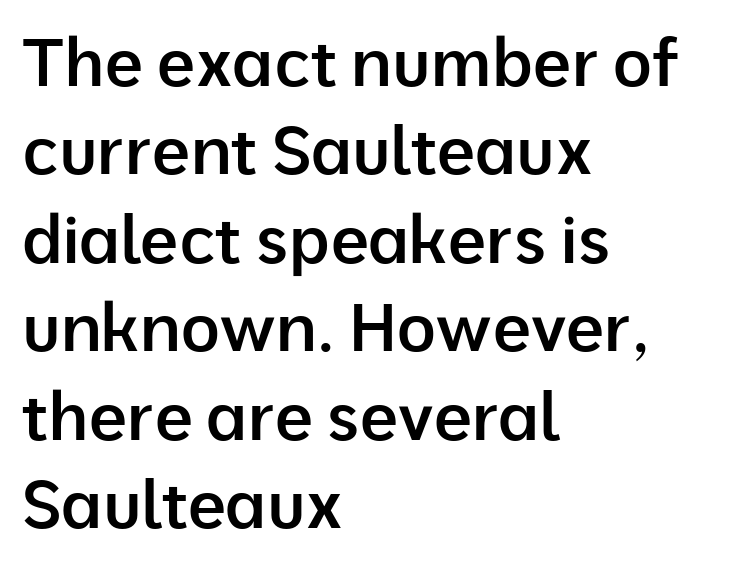
The image shows 67 px semibold sans-serif type, upright; set left-aligned, normal line spacing (1.32x), normal letter spacing, not underlined; low stroke contrast and a medium x-height.
